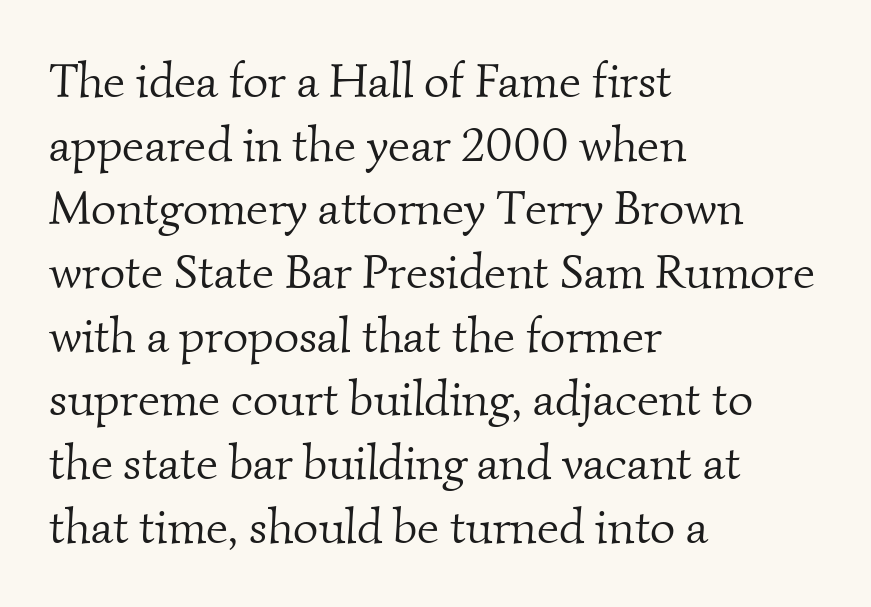
{"serif": "yes", "bold": "no", "weight": "light", "width": "normal", "stroke_contrast": "medium", "x_height": "small", "monospaced": "no", "underline": "no", "align": "left", "line_spacing": "normal", "line_spacing_ratio": 1.3, "letter_spacing": "normal", "letter_spacing_em": 0.0, "glyph_px": 49}
